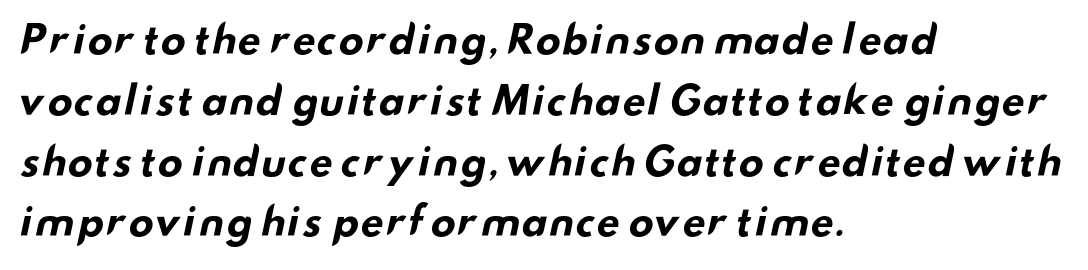
Q: Is the text bold? A: Yes.
Q: Is the typeface a serif or a sans-serif typeface? A: Sans-serif.
Q: Is the text underlined? A: No.
Q: How is the paragraph aligned? A: Left-aligned.
Q: Is the spacing between letters normal or unusually wide? A: Normal.
Q: Is the spacing between lines tight, normal or loose? A: Normal.
Q: Width (condensed, normal, or wide)? A: Wide.
Q: Stroke contrast? A: Low.
Q: x-height? A: Small.
Q: Monospaced? A: No.
